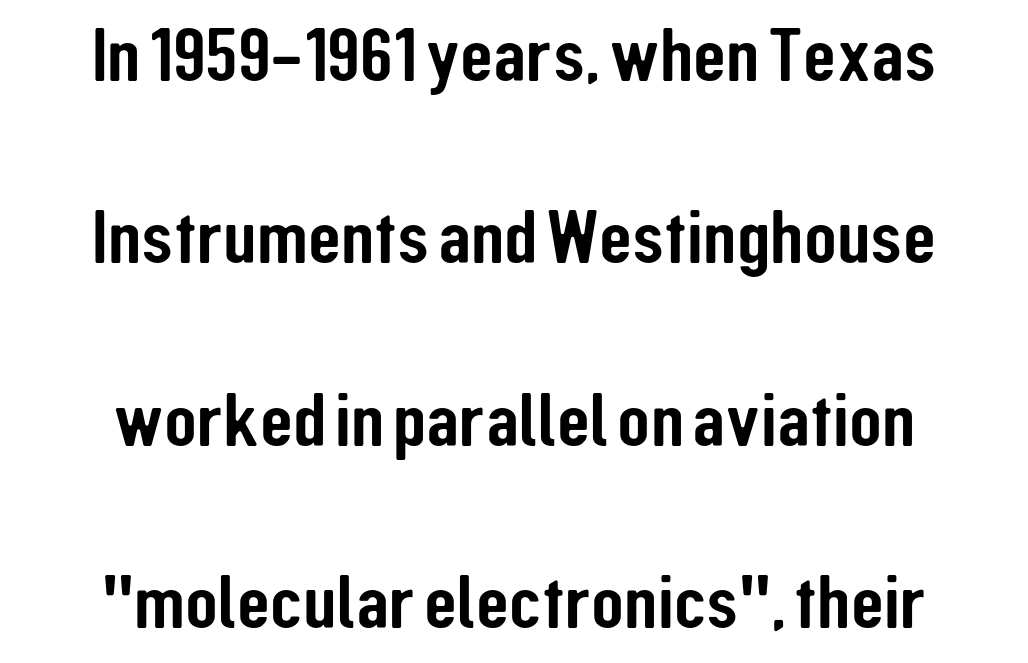
Q: Is the text italic (slanted)? A: No, it is upright.
Q: Is the typeface a serif or a sans-serif typeface? A: Sans-serif.
Q: Is the text underlined? A: No.
Q: How is the paragraph aligned? A: Centered.
Q: Is the spacing between letters normal or unusually wide? A: Normal.
Q: Is the spacing between lines tight, normal or loose? A: Loose.
Q: Width (condensed, normal, or wide)? A: Condensed.
Q: Stroke contrast? A: Low.
Q: x-height? A: Medium.
Q: Monospaced? A: No.
